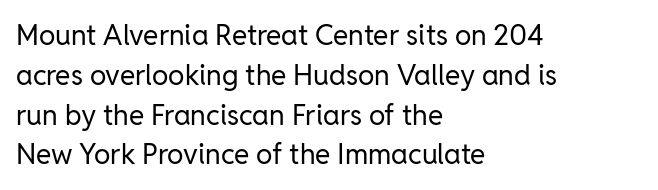
Q: Is the text bold? A: No.
Q: Is the text italic (slanted)? A: No, it is upright.
Q: Is the typeface a serif or a sans-serif typeface? A: Sans-serif.
Q: Is the text underlined? A: No.
Q: How is the paragraph aligned? A: Left-aligned.
Q: Is the spacing between letters normal or unusually wide? A: Normal.
Q: Is the spacing between lines tight, normal or loose? A: Normal.
Q: Width (condensed, normal, or wide)? A: Normal.
Q: Stroke contrast? A: Low.
Q: x-height? A: Medium.
Q: Monospaced? A: No.
